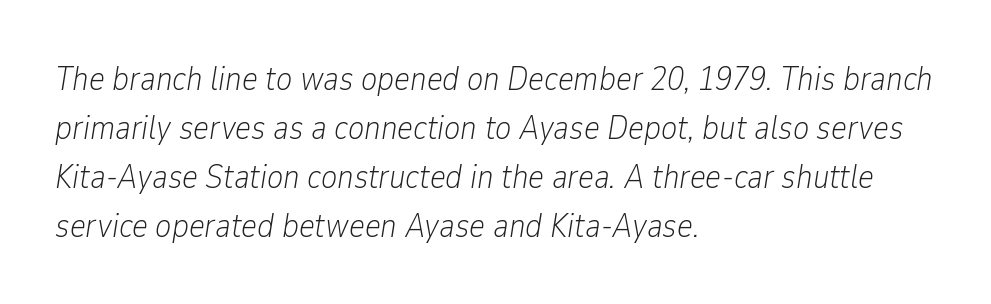
Q: Is the text bold? A: No.
Q: Is the text italic (slanted)? A: Yes, it leans right by about 9 degrees.
Q: Is the text underlined? A: No.
Q: How is the paragraph aligned? A: Left-aligned.
Q: Is the spacing between letters normal or unusually wide? A: Normal.
Q: Is the spacing between lines tight, normal or loose? A: Normal.
Q: Width (condensed, normal, or wide)? A: Condensed.
Q: Stroke contrast? A: Low.
Q: x-height? A: Medium.
Q: Monospaced? A: No.
